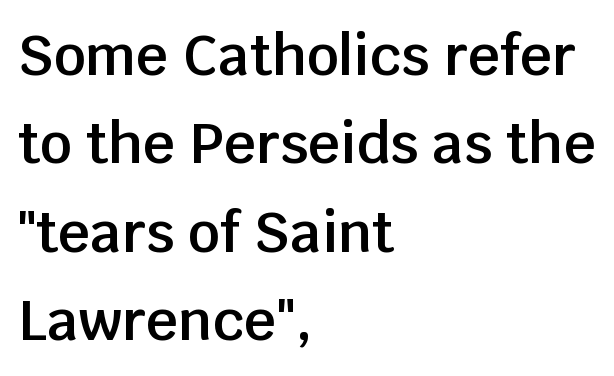
The image shows 56 px semibold sans-serif type, upright; set left-aligned, normal line spacing (1.58x), normal letter spacing, not underlined; low stroke contrast and a large x-height.
